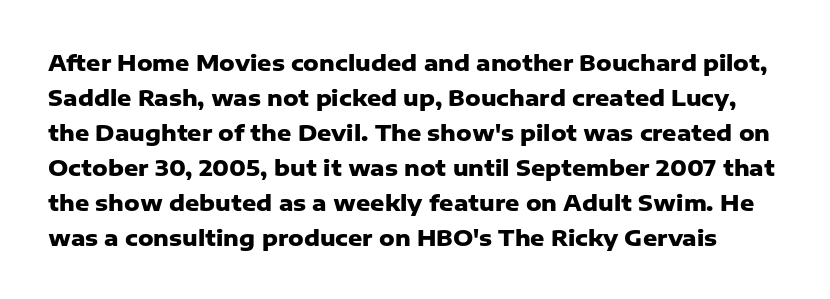
Every character sits straight up, as roman type does. Honestly, the row spacing looks completely unremarkable. Beneath every word, the page is bare. A dark, heavy texture on the line: the type is bold.
